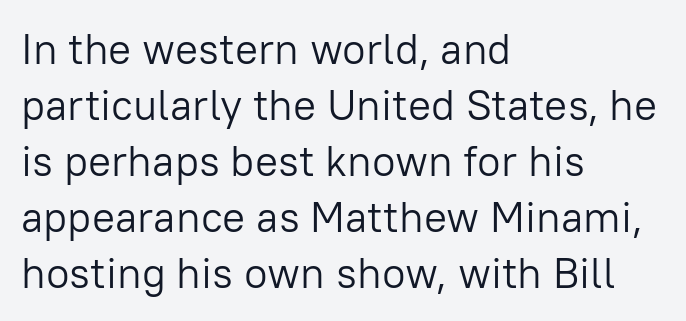
Q: Is the text bold? A: No.
Q: Is the text italic (slanted)? A: No, it is upright.
Q: Is the typeface a serif or a sans-serif typeface? A: Sans-serif.
Q: Is the text underlined? A: No.
Q: How is the paragraph aligned? A: Left-aligned.
Q: Is the spacing between letters normal or unusually wide? A: Normal.
Q: Is the spacing between lines tight, normal or loose? A: Normal.
Q: Width (condensed, normal, or wide)? A: Normal.
Q: Stroke contrast? A: Low.
Q: x-height? A: Medium.
Q: Monospaced? A: No.
